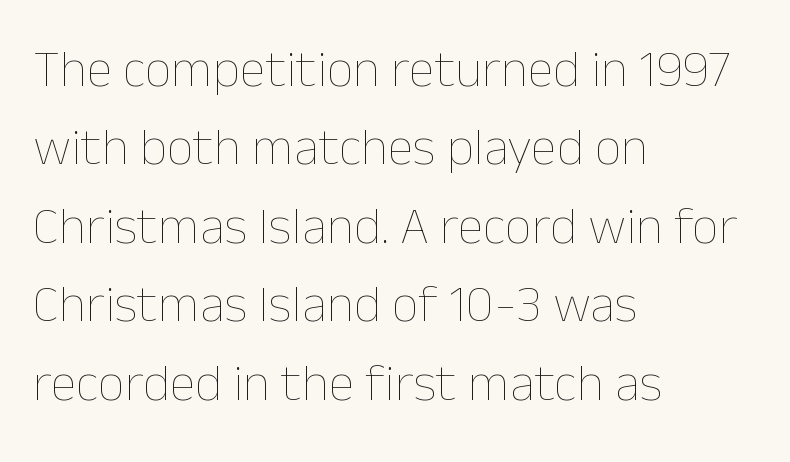
The image shows 53 px thin type, upright; set left-aligned, normal line spacing (1.48x), normal letter spacing, not underlined; low stroke contrast and a medium x-height.
